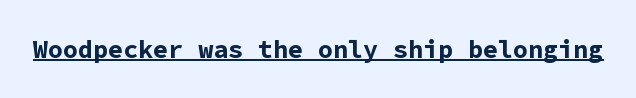
Q: Is the text bold? A: Yes.
Q: Is the text italic (slanted)? A: No, it is upright.
Q: Is the text underlined? A: Yes.
Q: Is the spacing between letters normal or unusually wide? A: Normal.
